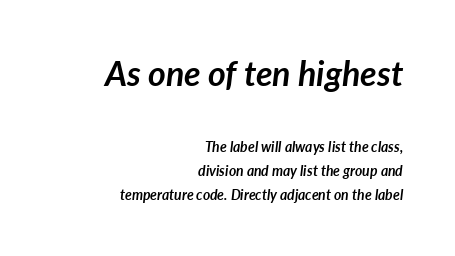
Q: Is the text bold? A: Yes.
Q: Is the text italic (slanted)? A: Yes, it leans right by about 7 degrees.
Q: Is the text underlined? A: No.
Q: How is the paragraph aligned? A: Right-aligned.
Q: Is the spacing between letters normal or unusually wide? A: Normal.
Q: Which block of text is set in a larger size, the first (top) or the second (bottom)? A: The first (top) one.
Q: Width (condensed, normal, or wide)? A: Normal.
Q: Stroke contrast? A: Low.
Q: x-height? A: Medium.
Q: Monospaced? A: No.
